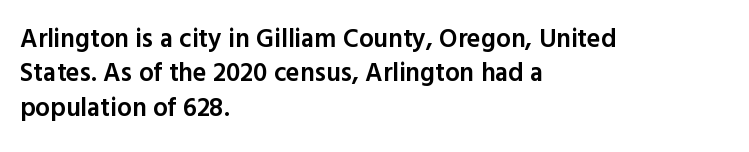
Where is the straight margin? On the left. Short note: letters normally spaced. Lines of text with bare space underneath. On the weight axis this lands at semibold, roughly 600. The passage shown stacks its lines at a standard gap.
